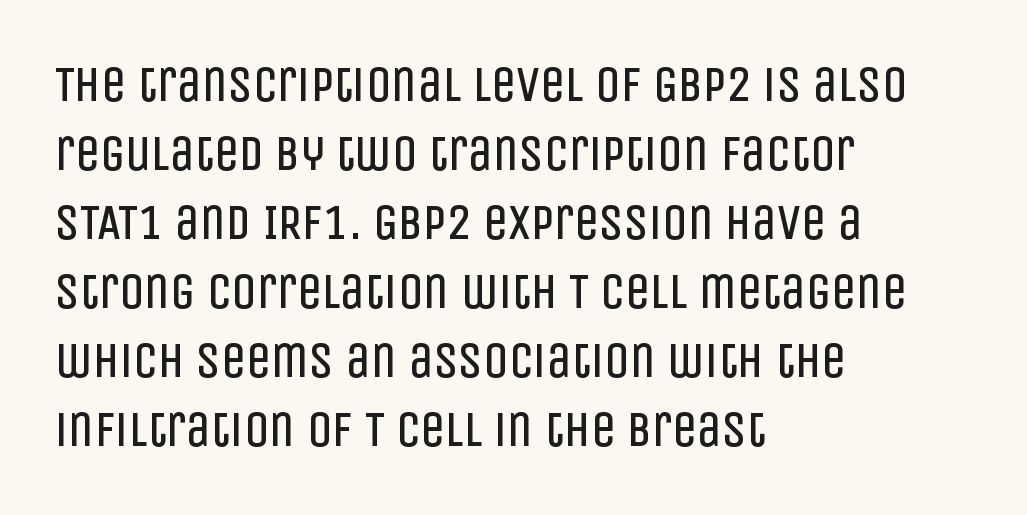
{"serif": "no", "italic": "no", "bold": "no", "weight": "regular", "width": "condensed", "stroke_contrast": "low", "x_height": "large", "monospaced": "no", "underline": "no", "align": "left", "line_spacing": "normal", "line_spacing_ratio": 1.38, "letter_spacing": "normal", "letter_spacing_em": 0.0, "glyph_px": 50}
